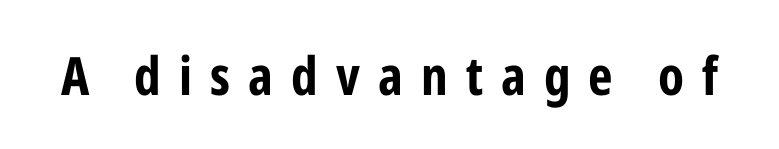
Think of a printed novel: that variable character pitch is what you see here. Each row of text sits above clean, open space. This is sans-serif lettering, the kind often seen on screens and signage. These lines have a slow, spaced-out rhythm from letter to letter.
